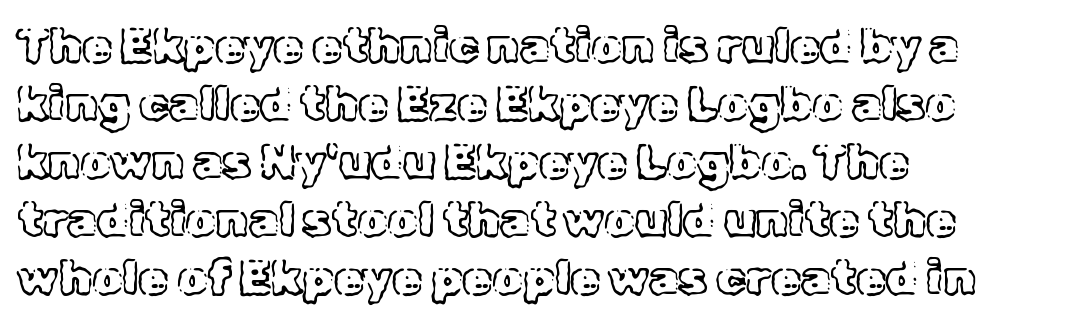
{"italic": "no", "width": "normal", "x_height": "medium", "monospaced": "no", "underline": "no", "align": "left", "line_spacing_ratio": 1.21, "letter_spacing": "normal", "letter_spacing_em": 0.0, "glyph_px": 48}
